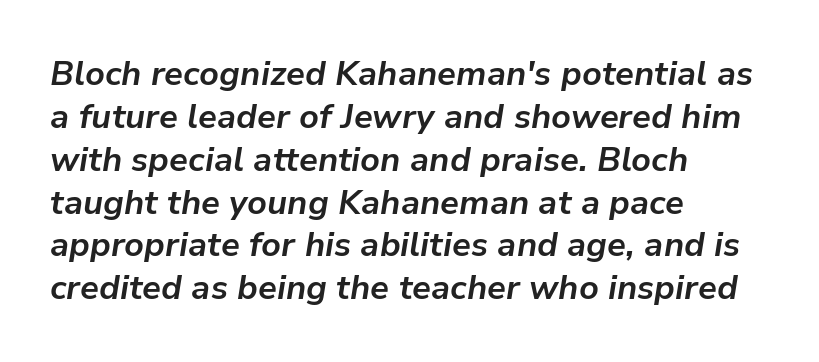
Q: Is the text bold? A: Yes.
Q: Is the text italic (slanted)? A: Yes, it leans right by about 9 degrees.
Q: Is the text underlined? A: No.
Q: How is the paragraph aligned? A: Left-aligned.
Q: Is the spacing between letters normal or unusually wide? A: Normal.
Q: Is the spacing between lines tight, normal or loose? A: Normal.
Q: Width (condensed, normal, or wide)? A: Normal.
Q: Stroke contrast? A: Low.
Q: x-height? A: Medium.
Q: Monospaced? A: No.
